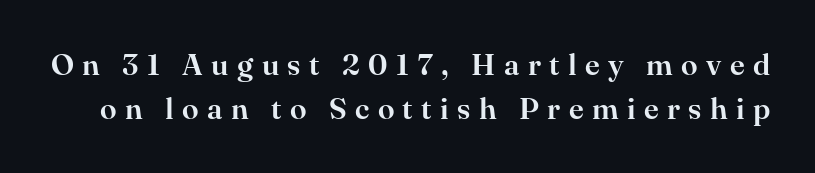
Q: Is the text italic (slanted)? A: No, it is upright.
Q: Is the typeface a serif or a sans-serif typeface? A: Serif.
Q: Is the text underlined? A: No.
Q: Is the spacing between letters normal or unusually wide? A: Unusually wide.
Q: Is the spacing between lines tight, normal or loose? A: Normal.
Q: Width (condensed, normal, or wide)? A: Normal.
Q: Stroke contrast? A: High.
Q: x-height? A: Small.
Q: Monospaced? A: No.
